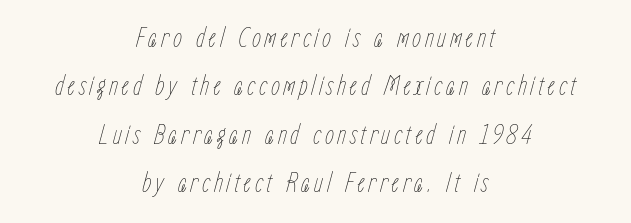
{"italic": "yes", "lean": "right", "slant_degrees": 15, "bold": "no", "weight": "thin", "width": "condensed", "stroke_contrast": "low", "x_height": "medium", "monospaced": "no", "underline": "no", "align": "center", "line_spacing": "normal", "line_spacing_ratio": 1.67, "glyph_px": 29}
